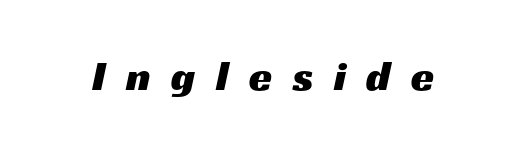
{"serif": "no", "width": "wide", "stroke_contrast": "medium", "x_height": "medium", "monospaced": "no", "underline": "no", "letter_spacing": "wide", "letter_spacing_em": 0.49, "glyph_px": 42}
